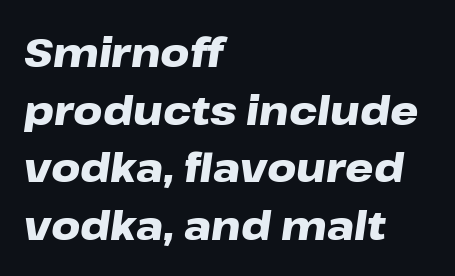
These lines are set flush left with a ragged right edge. Students, note that the glyphs here touch the page at normal intervals. The leading is moderate, giving the passage an even texture. Its strokes are broad and dark, the hallmark of bold type. Spacing verdict: proportional, widths tailored to each character.
